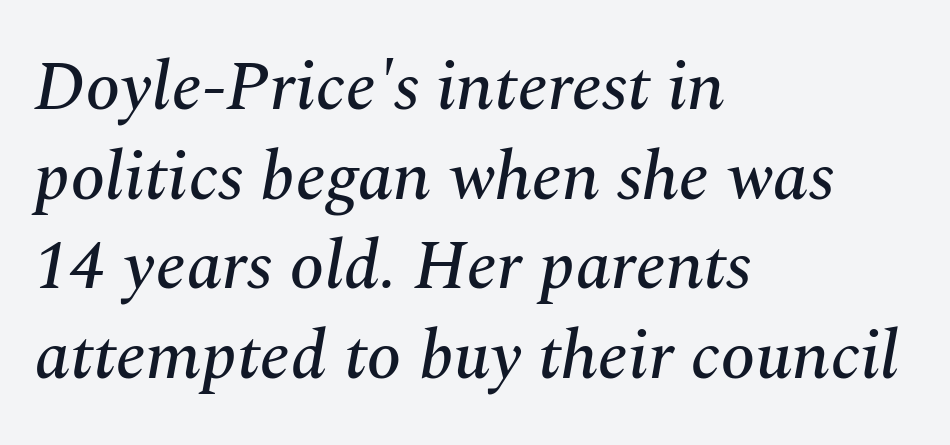
The image shows 70 px serif type, italic (leaning right); set left-aligned, normal line spacing (1.28x), normal letter spacing, not underlined; medium stroke contrast and a medium x-height.
